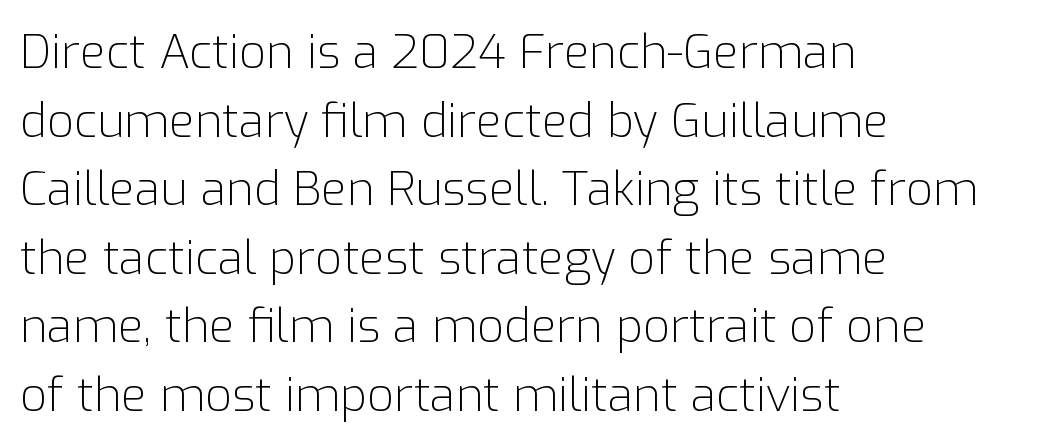
{"serif": "no", "italic": "no", "bold": "no", "weight": "light", "width": "normal", "stroke_contrast": "low", "x_height": "medium", "monospaced": "no", "underline": "no", "align": "left", "line_spacing": "normal", "line_spacing_ratio": 1.46, "letter_spacing": "normal", "letter_spacing_em": 0.0, "glyph_px": 47}
